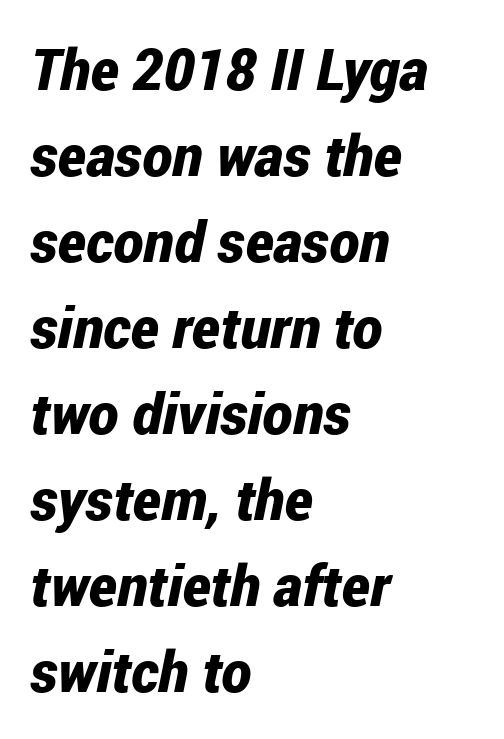
{"italic": "yes", "lean": "right", "slant_degrees": 12, "bold": "yes", "weight": "bold", "width": "condensed", "stroke_contrast": "low", "x_height": "medium", "monospaced": "no", "underline": "no", "align": "left", "line_spacing": "normal", "line_spacing_ratio": 1.51, "letter_spacing": "normal", "letter_spacing_em": 0.0, "glyph_px": 57}
